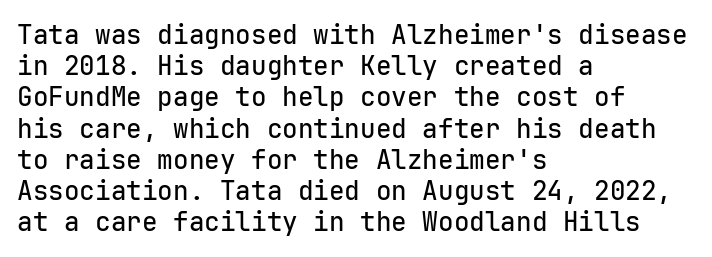
The passage is arranged the way most books set body copy — flush left. This is the regular roman posture of the typeface. The rendering keeps characters at their native spacing. Honestly, there is no underline to notice here at all.
